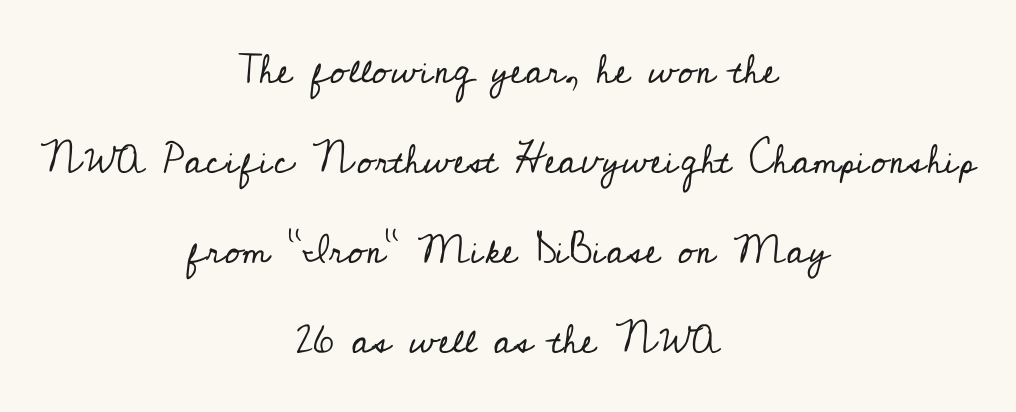
The passage shown stacks its lines with a broad gap. Type without underlining. A typesetter would call this zero additional tracking. Unbolded letterforms with no extra heft.
